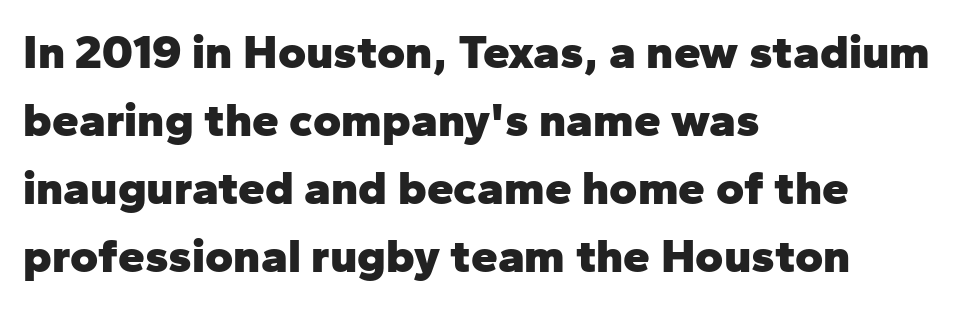
The font is running at its bold setting. Character widths vary here, with narrow letters taking less room than wide ones. A clean baseline with only descenders dipping below it. Upright lettering throughout. The tracking reads as untouched default to a designer's eye. Vertical spacing — default.
